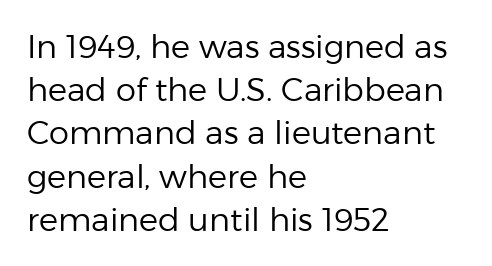
{"serif": "no", "italic": "no", "bold": "no", "weight": "regular", "width": "normal", "stroke_contrast": "low", "x_height": "medium", "monospaced": "no", "underline": "no", "align": "left", "line_spacing": "normal", "line_spacing_ratio": 1.35, "letter_spacing": "normal", "letter_spacing_em": 0.0, "glyph_px": 32}
